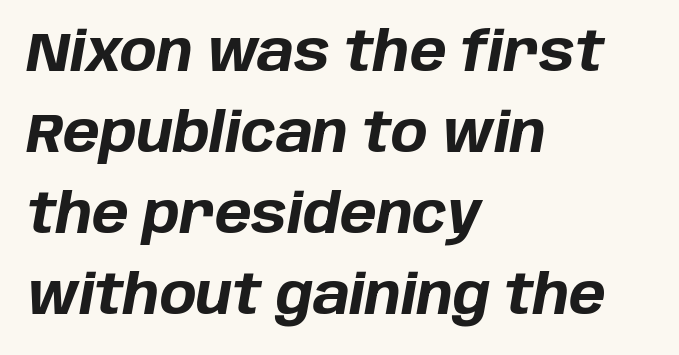
The specimen reads as italic at a glance. Heft: maximum for text — a bold. One-word summary of the alignment: left. Leading: standard. Looks like regular typesetting: each glyph gets only the width it needs. Descenders hang freely into open space.
